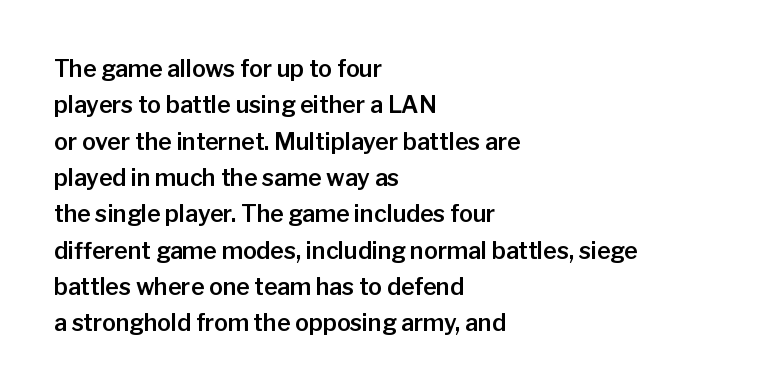
The image shows 23 px text type, upright; set left-aligned, normal line spacing (1.58x), normal letter spacing, not underlined.
